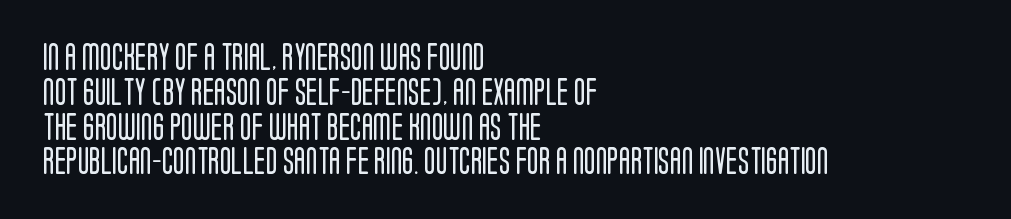
The image shows 27 px text type, upright; set left-aligned, normal line spacing (1.29x), normal letter spacing, not underlined.
